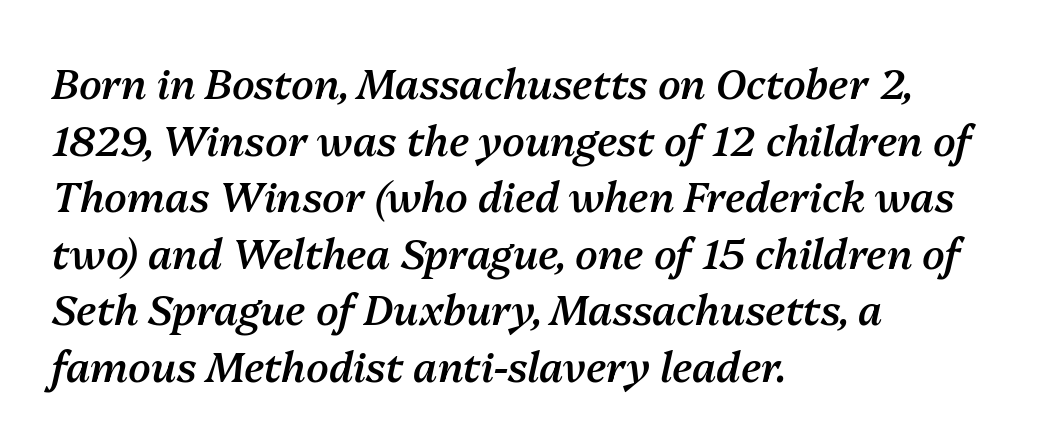
The image shows 41 px semibold type, italic (leaning right); set left-aligned, normal line spacing (1.38x), normal letter spacing, not underlined; medium stroke contrast and a medium x-height.
